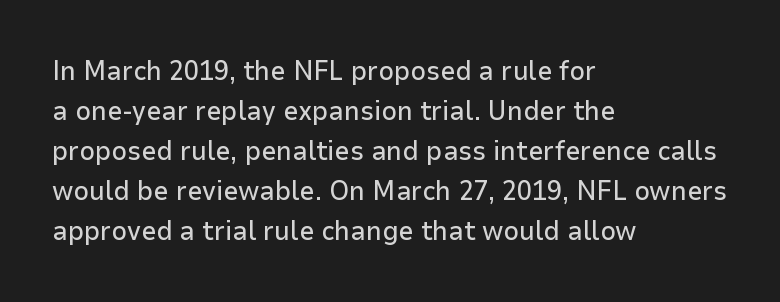
Regular leading. The zone under the glyphs is completely vacant. Italic? Not at all — the glyphs are vertical. A typesetter would call this zero additional tracking. Leftover space on each line is placed entirely after the last word.
